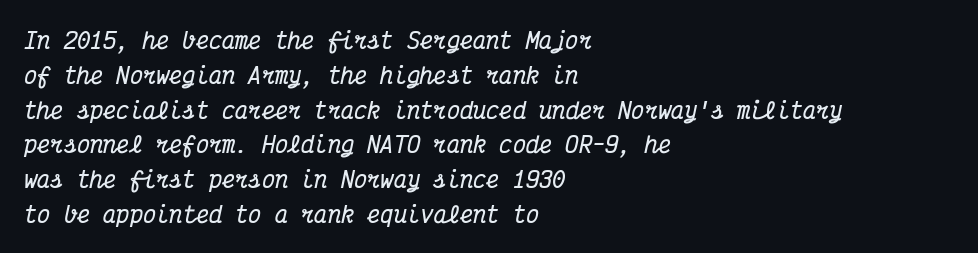
The image shows 22 px bold type, italic (leaning right); set left-aligned, normal line spacing (1.58x), normal letter spacing, not underlined.
